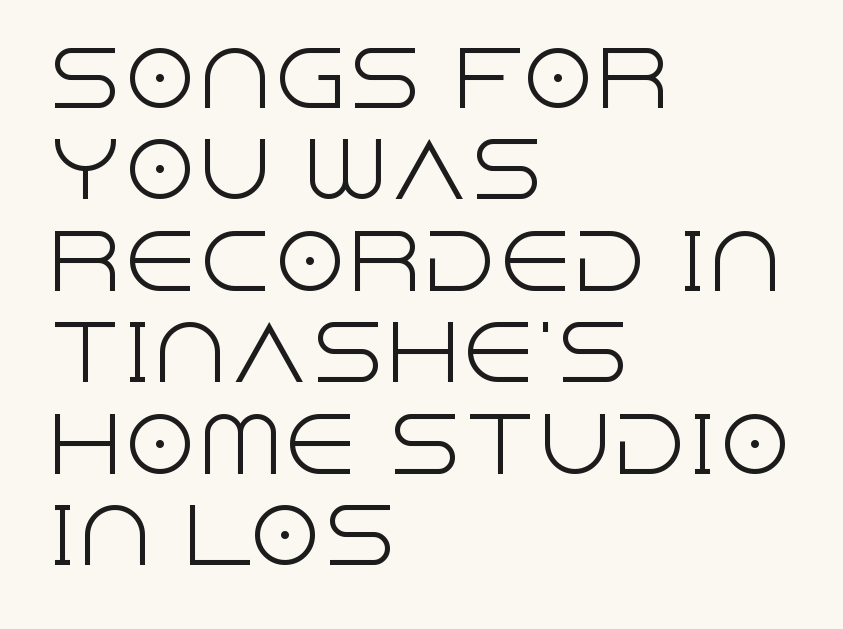
{"serif": "no", "italic": "no", "bold": "no", "weight": "light", "width": "normal", "x_height": "large", "monospaced": "no", "underline": "no", "align": "left", "line_spacing_ratio": 1.22, "letter_spacing": "normal", "letter_spacing_em": 0.0, "glyph_px": 75}
